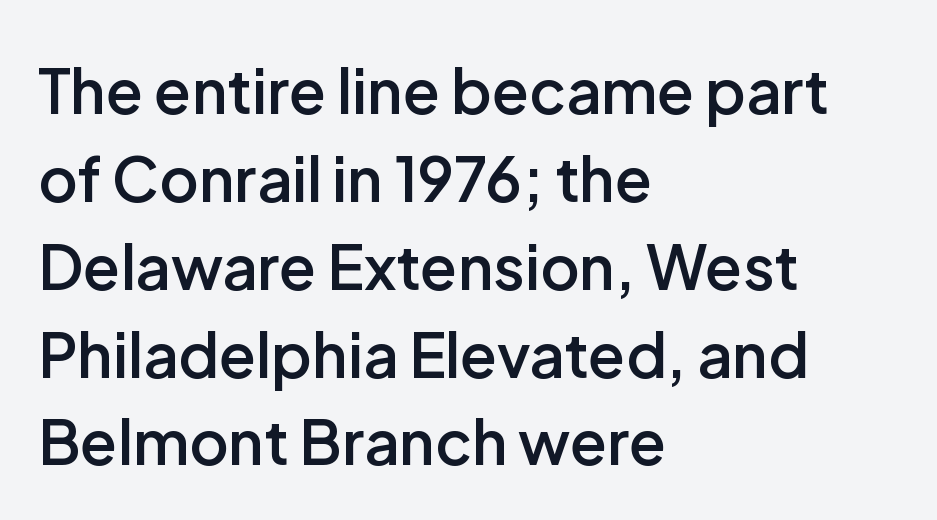
The image shows 61 px semibold sans-serif type, upright; set left-aligned, normal line spacing (1.44x), normal letter spacing, not underlined; low stroke contrast and a medium x-height.
